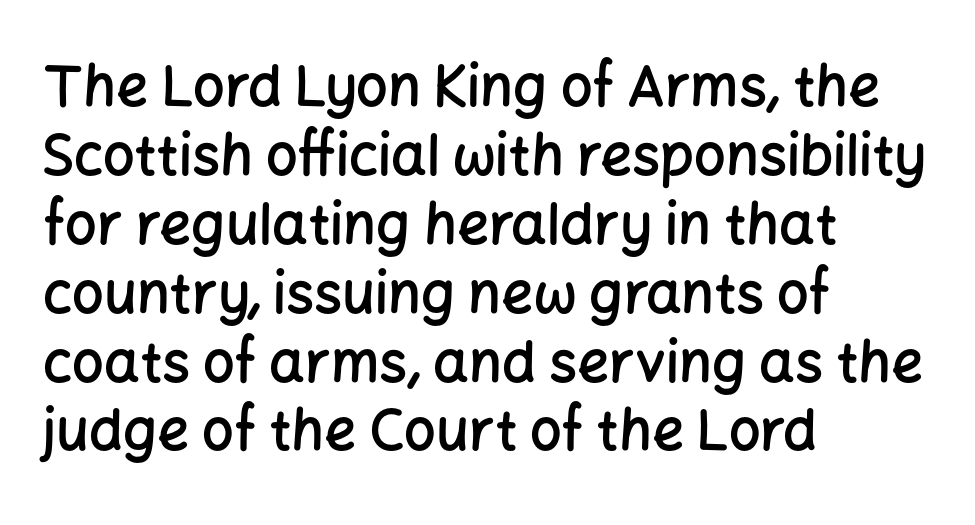
These lines are rendered in a variable-pitch font. Short note: letters normally spaced. Notice how the passage keeps a crisp vertical edge on the left only. Descenders hang freely into open space. Posture: vertical. Weight: semibold (demi).
